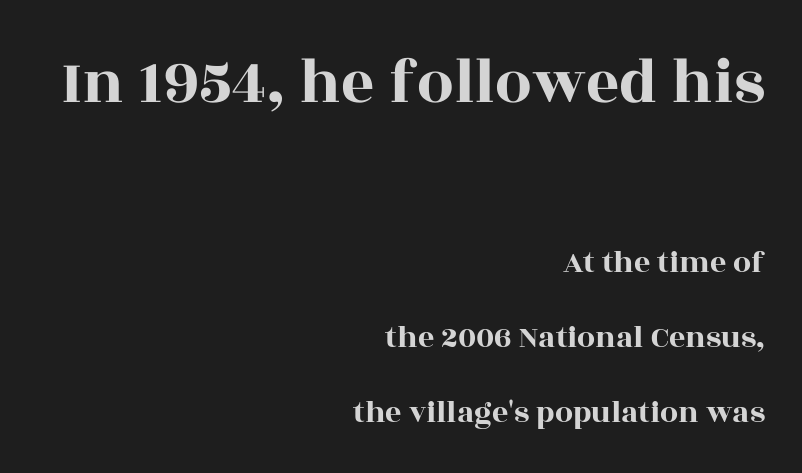
The image shows 65 px wide serif type, upright; set right-aligned, loose line spacing (2.33x), normal letter spacing, not underlined; the first (top) block is 2.03x larger; a large x-height.
